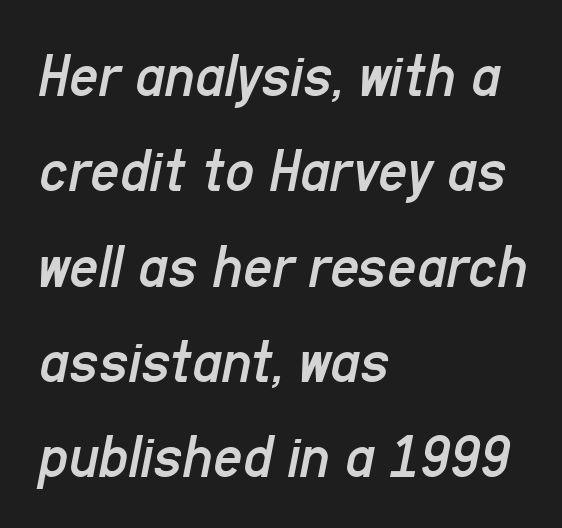
The image shows 64 px regular-weight, condensed type, italic (leaning right); set left-aligned, normal line spacing (1.49x), normal letter spacing, not underlined; low stroke contrast and a medium x-height.
